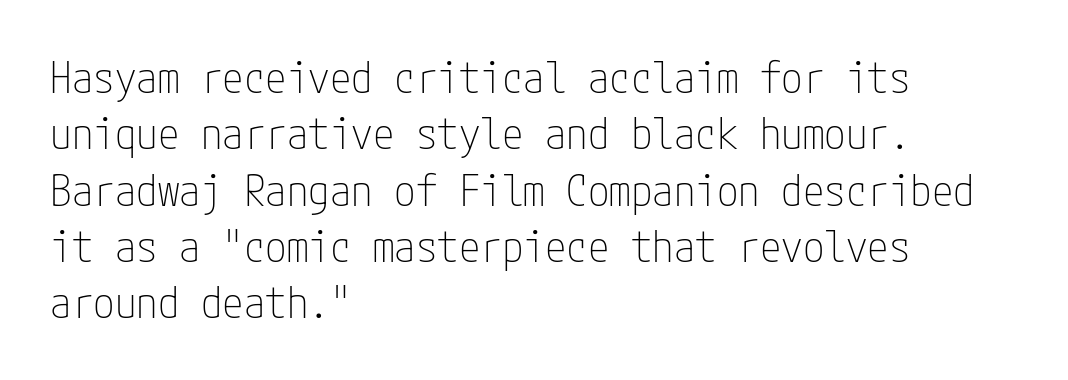
Q: Is the text bold? A: No.
Q: Is the text italic (slanted)? A: No, it is upright.
Q: Is the typeface a serif or a sans-serif typeface? A: Sans-serif.
Q: Is the text underlined? A: No.
Q: How is the paragraph aligned? A: Left-aligned.
Q: Is the spacing between letters normal or unusually wide? A: Normal.
Q: Is the spacing between lines tight, normal or loose? A: Normal.
Q: Width (condensed, normal, or wide)? A: Condensed.
Q: Stroke contrast? A: Low.
Q: x-height? A: Medium.
